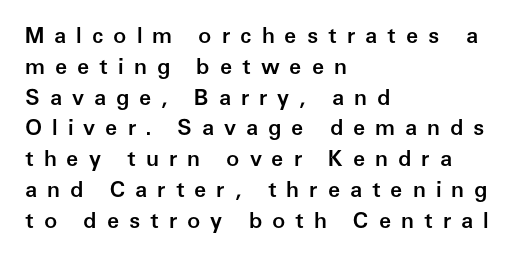
{"italic": "no", "bold": "semi", "underline": "no", "align": "left", "line_spacing": "normal", "line_spacing_ratio": 1.4, "letter_spacing": "wide", "letter_spacing_em": 0.45, "glyph_px": 22}
